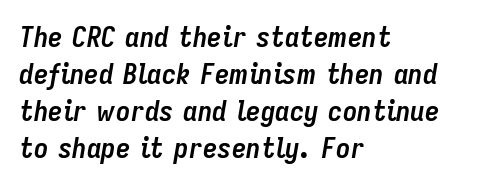
The image shows 29 px semibold, condensed type, italic (leaning right); set left-aligned, normal line spacing (1.28x), normal letter spacing, not underlined; low stroke contrast and a medium x-height.
